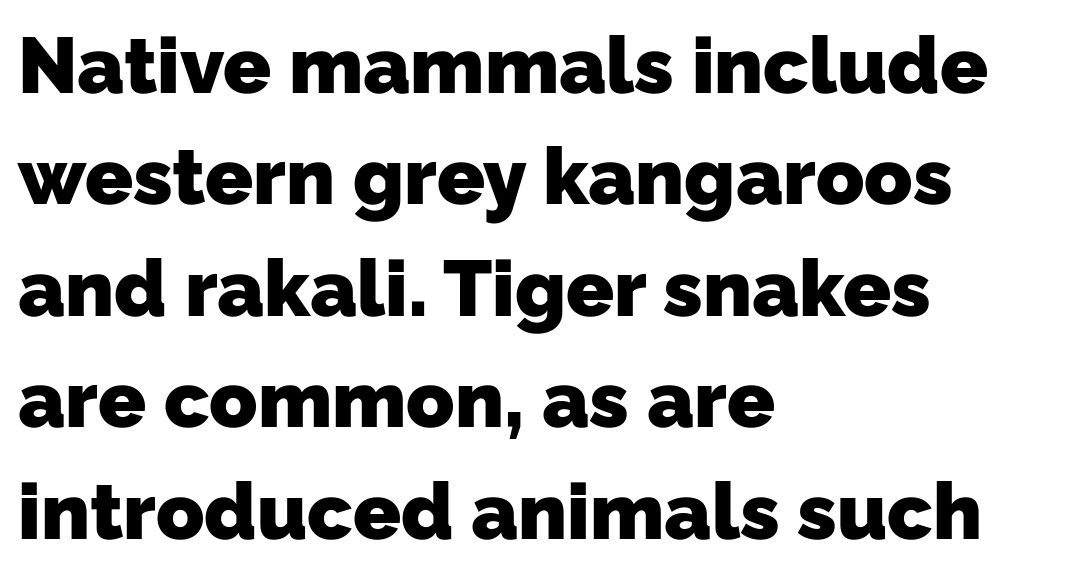
Q: Is the text bold? A: Yes.
Q: Is the typeface a serif or a sans-serif typeface? A: Sans-serif.
Q: Is the text underlined? A: No.
Q: How is the paragraph aligned? A: Left-aligned.
Q: Is the spacing between letters normal or unusually wide? A: Normal.
Q: Is the spacing between lines tight, normal or loose? A: Normal.
Q: Width (condensed, normal, or wide)? A: Normal.
Q: Stroke contrast? A: Low.
Q: x-height? A: Medium.
Q: Monospaced? A: No.
